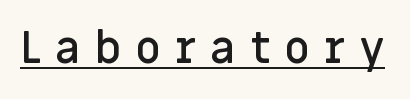
What stands out about the letter spacing? Its width — letters are far apart. Rendered with straight, roman letterforms. Summary of weight: moderately heavy, a semibold. These lines are rendered in a variable-pitch font. This rendering features underlined lettering.
